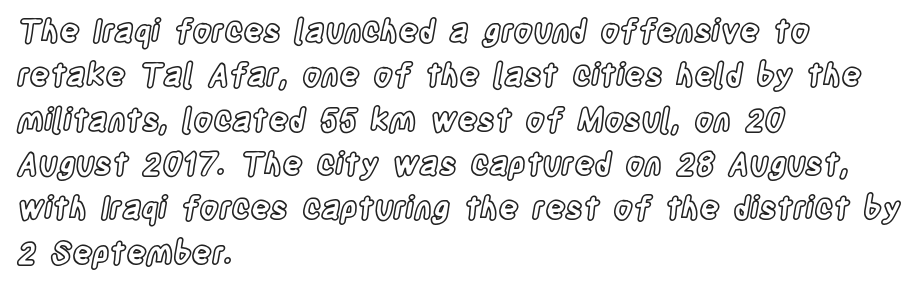
Q: Is the text italic (slanted)? A: Yes.
Q: Is the text underlined? A: No.
Q: How is the paragraph aligned? A: Left-aligned.
Q: Is the spacing between letters normal or unusually wide? A: Normal.
Q: Is the spacing between lines tight, normal or loose? A: Normal.
Q: Width (condensed, normal, or wide)? A: Condensed.
Q: x-height? A: Large.
Q: Monospaced? A: No.
